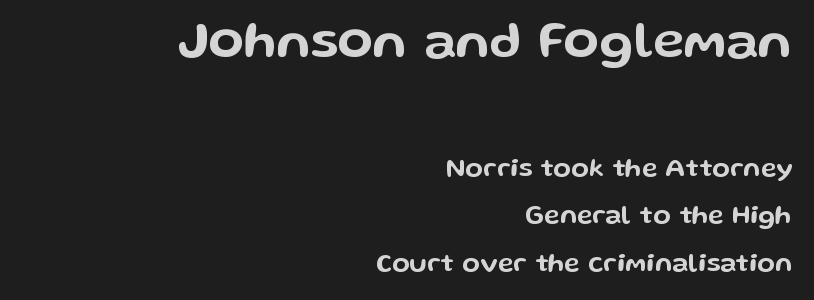
The letters advance in unequal steps, a hallmark of proportional type. The rendering shows plain stroke endings on the letterforms — a sans-serif design. Students, note that the glyphs here touch the page at normal intervals. Which margin do the lines hug? The right one — the left edge is uneven. The gap between lines stays unmarked.
